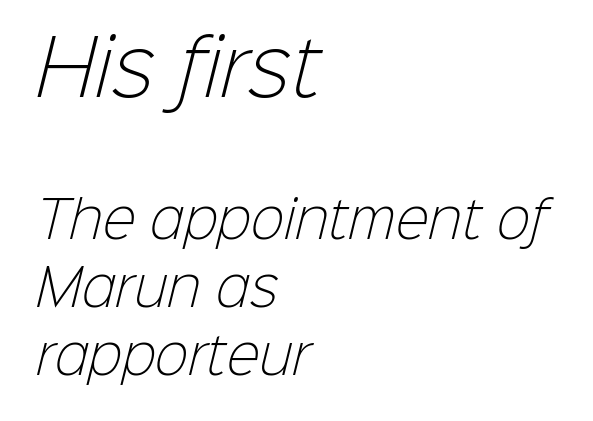
The letters advance in unequal steps, a hallmark of proportional type. Between one letter and the next there's only the usual sliver of space. Nothing sits at the stroke ends, so this counts as sans-serif. Is the lower block the larger one? No — the upper block carries the bigger type. One-word summary of the alignment: left. Lines of text with bare space underneath.
